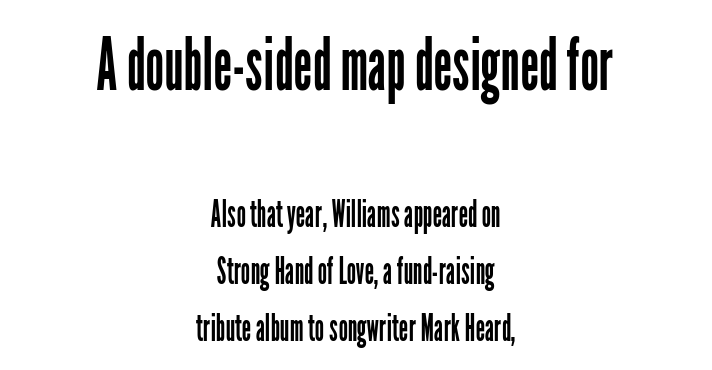
Q: Is the text bold? A: No.
Q: Is the text italic (slanted)? A: No, it is upright.
Q: Is the typeface a serif or a sans-serif typeface? A: Sans-serif.
Q: Is the text underlined? A: No.
Q: How is the paragraph aligned? A: Centered.
Q: Is the spacing between letters normal or unusually wide? A: Normal.
Q: Is the spacing between lines tight, normal or loose? A: Normal.
Q: Which block of text is set in a larger size, the first (top) or the second (bottom)? A: The first (top) one.
Q: Width (condensed, normal, or wide)? A: Condensed.
Q: Stroke contrast? A: Low.
Q: x-height? A: Medium.
Q: Monospaced? A: No.
